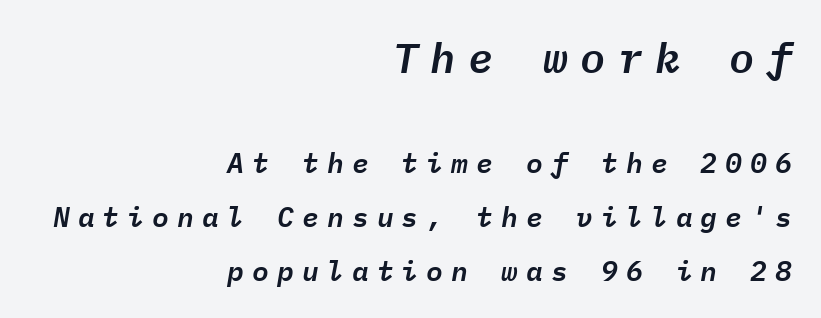
The image shows 42 px text type, italic (leaning right), monospaced; set right-aligned, loose line spacing (1.93x), unusually wide letter spacing (+0.29 em), not underlined; the first (top) block is 1.5x larger; low stroke contrast and a medium x-height.
